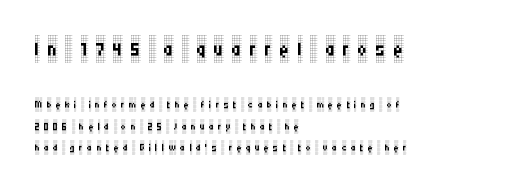
Q: Is the text bold? A: No.
Q: Is the text italic (slanted)? A: No, it is upright.
Q: Is the text underlined? A: No.
Q: How is the paragraph aligned? A: Left-aligned.
Q: Is the spacing between letters normal or unusually wide? A: Unusually wide.
Q: Is the spacing between lines tight, normal or loose? A: Normal.
Q: Which block of text is set in a larger size, the first (top) or the second (bottom)? A: The first (top) one.
